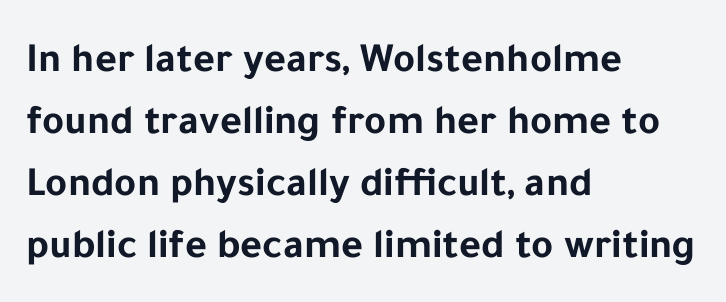
Q: Is the text bold? A: Yes.
Q: Is the text italic (slanted)? A: No, it is upright.
Q: Is the typeface a serif or a sans-serif typeface? A: Sans-serif.
Q: Is the text underlined? A: No.
Q: How is the paragraph aligned? A: Left-aligned.
Q: Is the spacing between letters normal or unusually wide? A: Normal.
Q: Is the spacing between lines tight, normal or loose? A: Normal.
Q: Width (condensed, normal, or wide)? A: Normal.
Q: Stroke contrast? A: Low.
Q: x-height? A: Medium.
Q: Monospaced? A: No.
